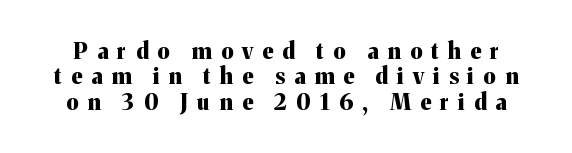
The image shows 22 px bold type, upright; set tight line spacing (1.15x), unusually wide letter spacing (+0.42 em), not underlined.
